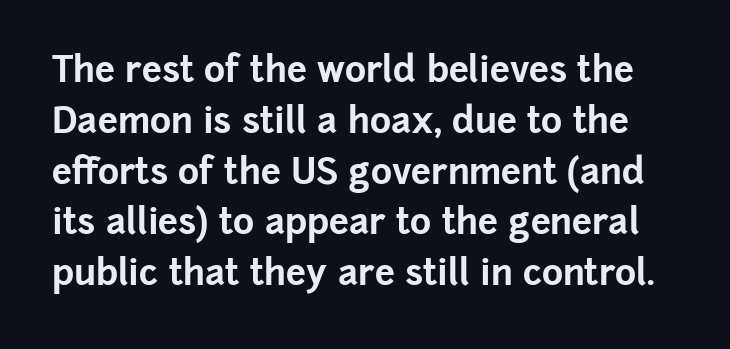
A typesetter would call this leading conventional body-copy spacing. Compared with an ordinary text face, these strokes are far heavier — a full bold. Regarding serifs, this sample does without them. You could not count columns in this text — the font is proportionally spaced. The letters stand upright; this is a roman face. Caption: standard tracking, unaltered.
